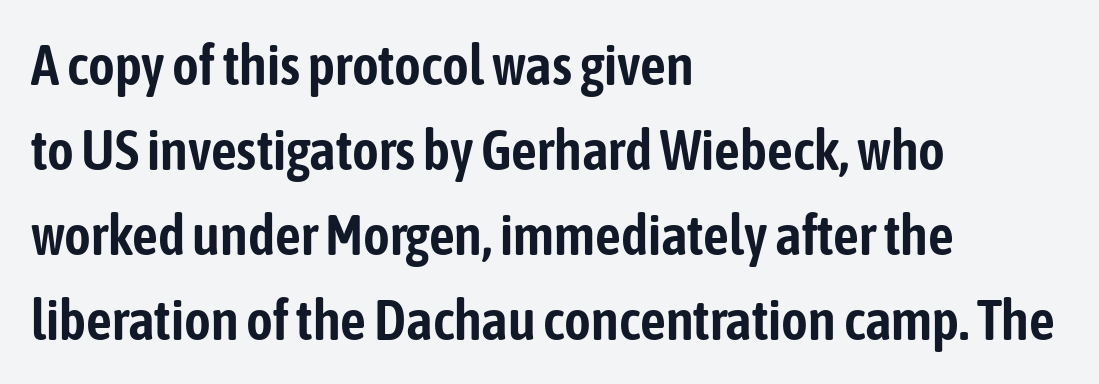
Vertical strokes here are truly vertical. Nobody drew a line under any word here. The text block is weighted toward the left margin, trailing off unevenly rightward. One glance says typical: line gaps are just what's usual. Is this a sans? Yes — the strokes have no serifs.
